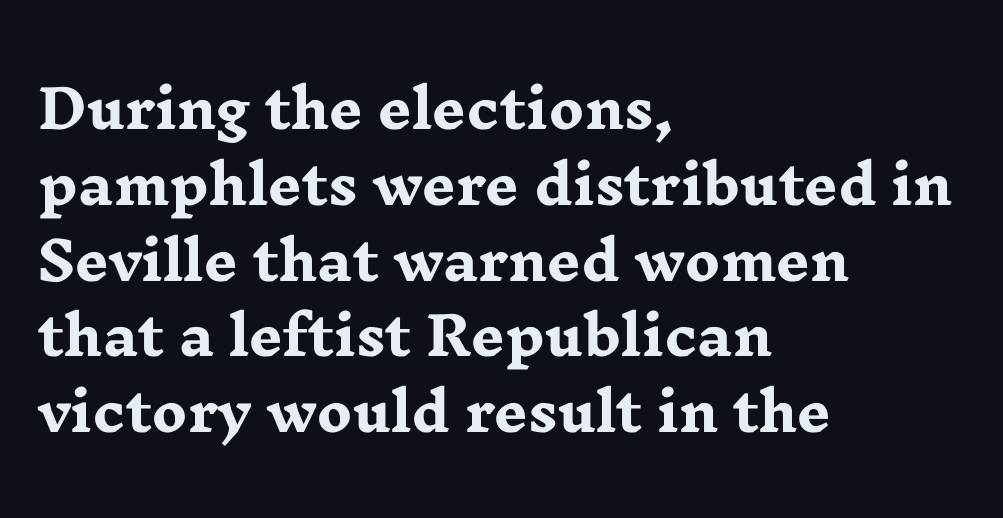
Q: Is the text bold? A: Yes.
Q: Is the text italic (slanted)? A: No, it is upright.
Q: Is the typeface a serif or a sans-serif typeface? A: Serif.
Q: Is the text underlined? A: No.
Q: How is the paragraph aligned? A: Left-aligned.
Q: Is the spacing between letters normal or unusually wide? A: Normal.
Q: Is the spacing between lines tight, normal or loose? A: Normal.
Q: Width (condensed, normal, or wide)? A: Wide.
Q: Stroke contrast? A: Low.
Q: x-height? A: Medium.
Q: Monospaced? A: No.
